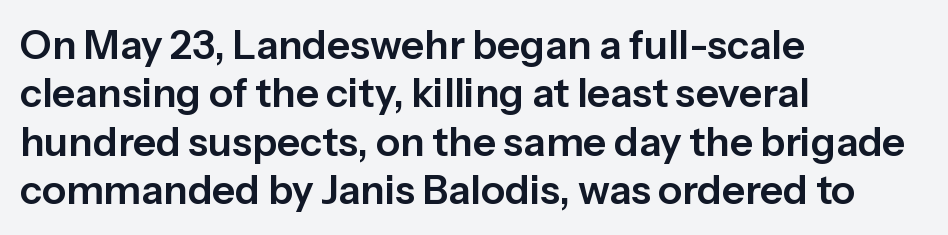
The image shows 40 px sans-serif type, upright; set left-aligned, line spacing 1.21x, normal letter spacing, not underlined; low stroke contrast and a medium x-height.
